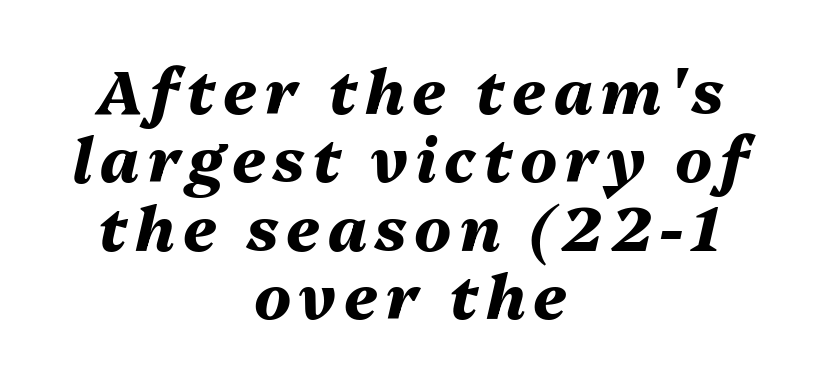
The font is running at its bold setting. Each letter keeps its own natural width here, so spacing adapts to shape. Horizontal alignment here is central, giving a formal, balanced look. When letters slant like this, we call the style italic. This sample trades vertical openness for compactness between lines.
